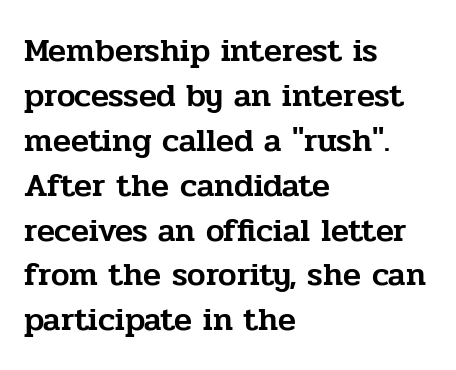
The image shows 33 px serif type, upright; set left-aligned, normal line spacing (1.36x), normal letter spacing, not underlined; low stroke contrast and a medium x-height.
